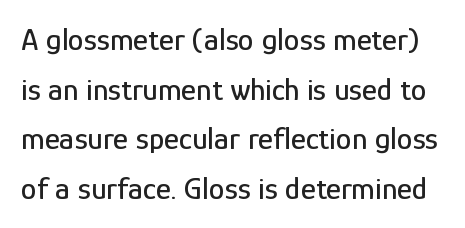
The face used here is a sans, in the tradition of grotesques and geometrics. The string is rendered with underlining switched off. The type sits square on the baseline with zero lean. These lines keep a tight, regular rhythm from letter to letter.
